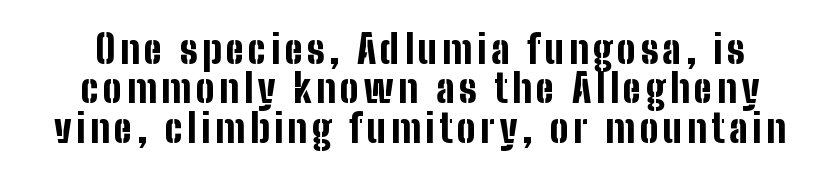
{"serif": "no", "italic": "no", "bold": "yes", "weight": "bold", "width": "condensed", "stroke_contrast": "low", "x_height": "medium", "monospaced": "no", "underline": "no", "line_spacing": "tight", "line_spacing_ratio": 1.01, "glyph_px": 39}
